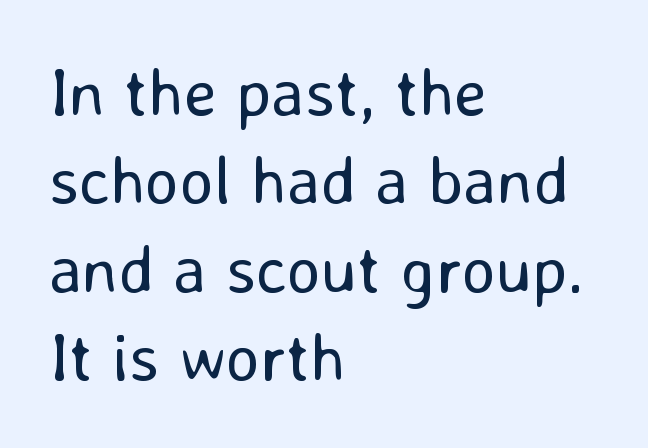
The image shows 67 px regular-weight sans-serif type, upright; set left-aligned, normal line spacing (1.32x), normal letter spacing, not underlined; low stroke contrast and a medium x-height.
